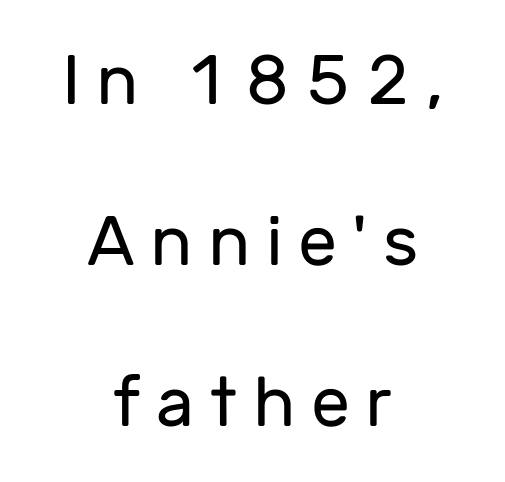
Alignment: centered. This reads as an unemphasized weight, regular at the heaviest. Is this a fixed-width face? No — the glyphs have proportional, varying widths. Unlike italic type, these characters show no tilt at all. Does the leading feel generous? Absolutely, it's lavish.
